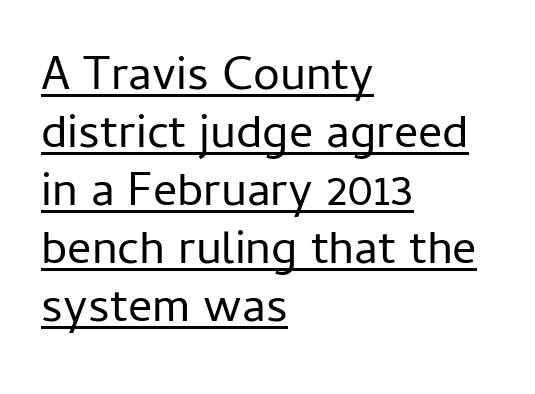
Q: Is the text bold? A: No.
Q: Is the text italic (slanted)? A: No, it is upright.
Q: Is the typeface a serif or a sans-serif typeface? A: Sans-serif.
Q: Is the text underlined? A: Yes.
Q: How is the paragraph aligned? A: Left-aligned.
Q: Is the spacing between letters normal or unusually wide? A: Normal.
Q: Width (condensed, normal, or wide)? A: Normal.
Q: Stroke contrast? A: Low.
Q: x-height? A: Medium.
Q: Monospaced? A: No.
